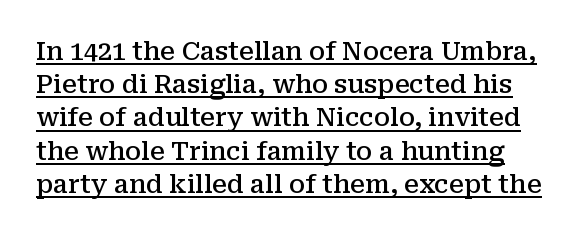
The image shows 25 px text type, upright; set normal line spacing (1.33x), normal letter spacing, underlined.
